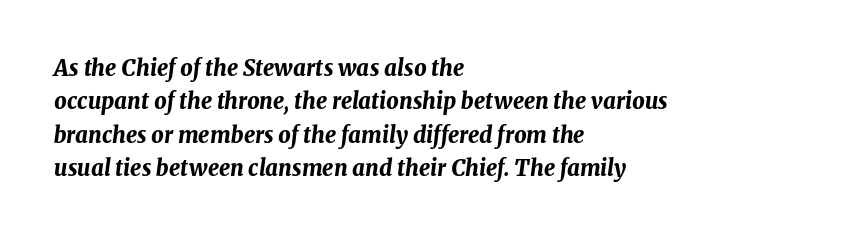
The text block is weighted toward the left margin, trailing off unevenly rightward. Baseline-to-baseline distance is the conventional proportion of letter height. Lines of text with bare space underneath. This rendering leaves character spacing at its baseline value. Is the type slanted? Yes — the strokes lean at a clear angle.
